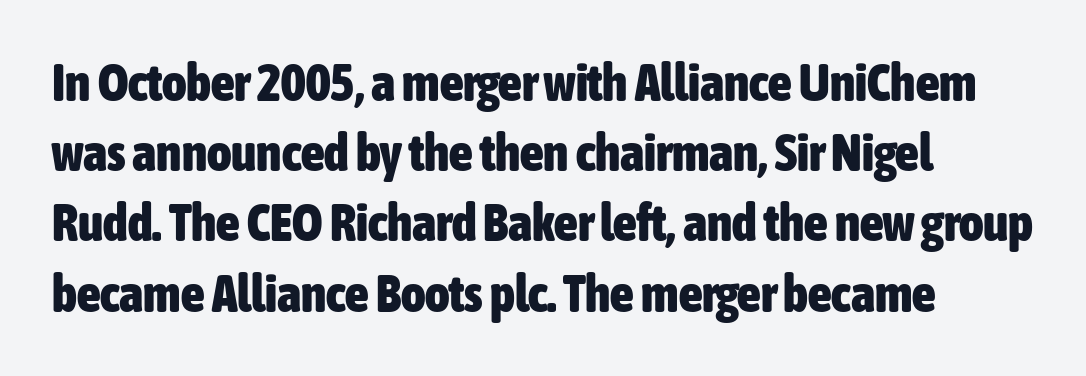
{"serif": "no", "italic": "no", "bold": "yes", "weight": "heavy", "width": "condensed", "stroke_contrast": "low", "x_height": "medium", "monospaced": "no", "underline": "no", "align": "left", "line_spacing": "normal", "line_spacing_ratio": 1.35, "letter_spacing": "normal", "letter_spacing_em": 0.0, "glyph_px": 52}
